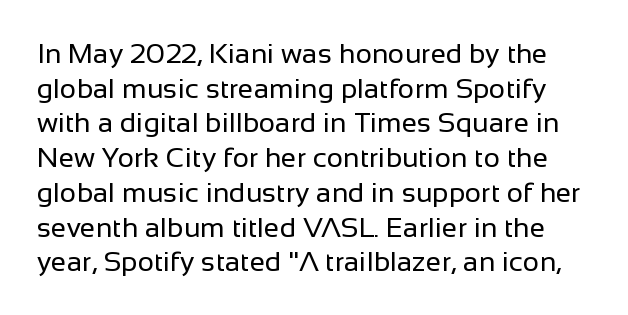
Does extra space separate the letters? No, they use regular spacing. Each row of text sits above clean, open space. The glyphs in this specimen are sans serif. You could not count columns in this text — the font is proportionally spaced. These glyphs show unthickened strokes, regular width or finer.
